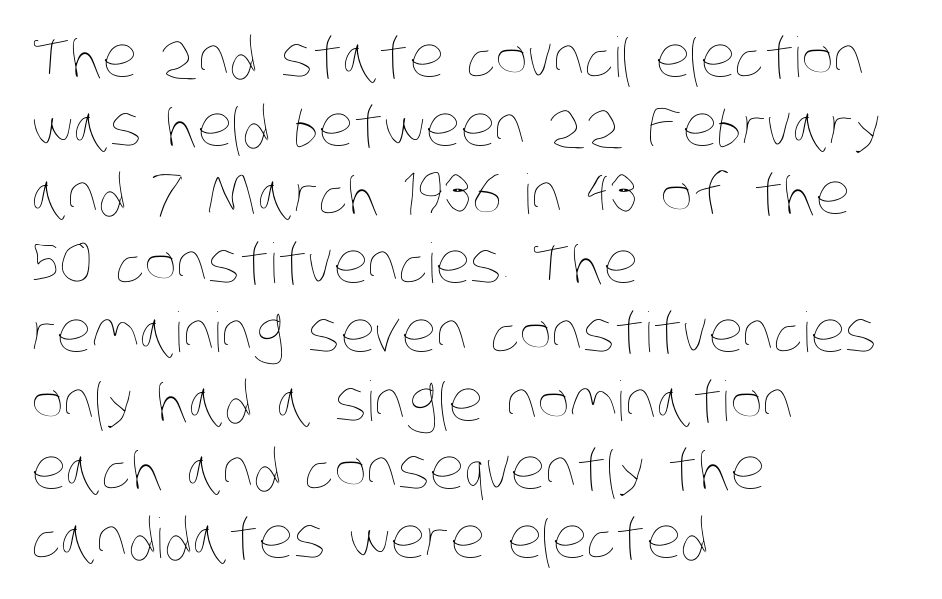
Q: Is the text bold? A: No.
Q: Is the text underlined? A: No.
Q: How is the paragraph aligned? A: Left-aligned.
Q: Is the spacing between letters normal or unusually wide? A: Normal.
Q: Is the spacing between lines tight, normal or loose? A: Normal.
Q: Width (condensed, normal, or wide)? A: Condensed.
Q: Stroke contrast? A: Low.
Q: x-height? A: Large.
Q: Monospaced? A: No.
